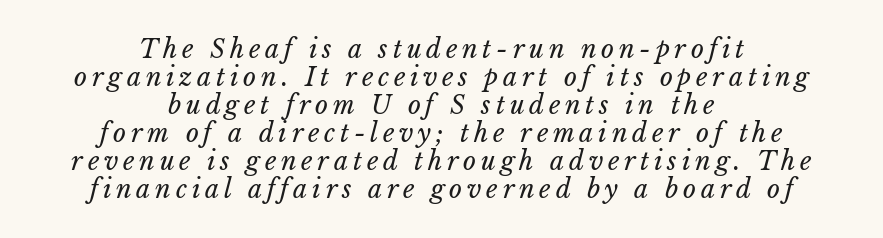
Q: Is the text bold? A: No.
Q: Is the text underlined? A: No.
Q: How is the paragraph aligned? A: Centered.
Q: Is the spacing between lines tight, normal or loose? A: Tight.
